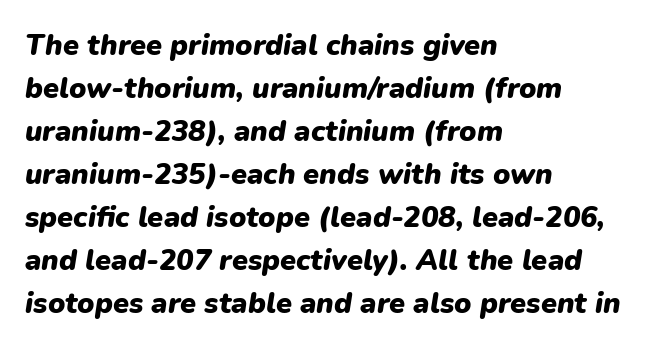
The image shows 29 px heavy type, italic (leaning right); set left-aligned, normal line spacing (1.48x), normal letter spacing, not underlined; low stroke contrast and a medium x-height.
